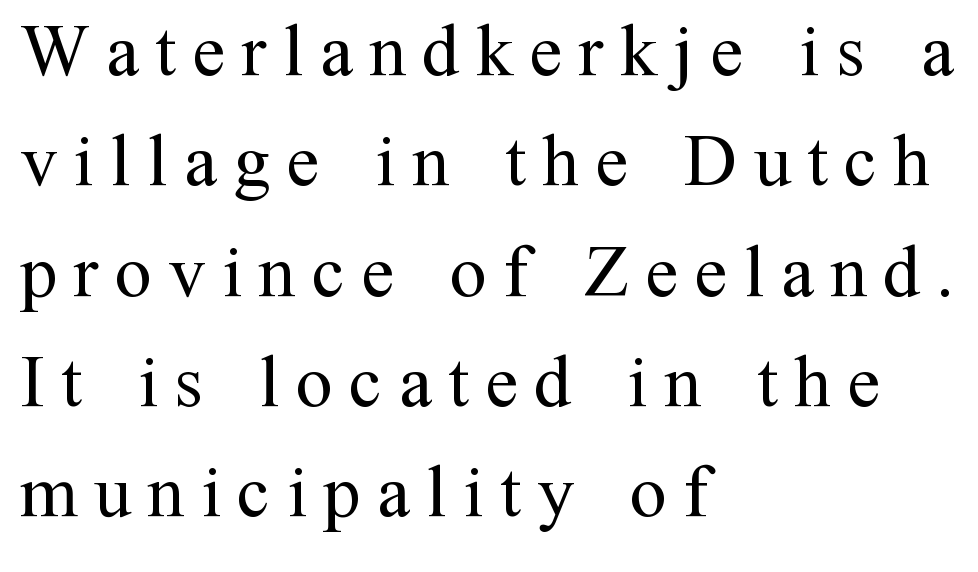
{"serif": "yes", "italic": "no", "bold": "no", "weight": "regular", "width": "normal", "stroke_contrast": "medium", "x_height": "medium", "monospaced": "no", "underline": "no", "align": "left", "line_spacing": "normal", "line_spacing_ratio": 1.49, "letter_spacing": "wide", "letter_spacing_em": 0.22, "glyph_px": 74}
